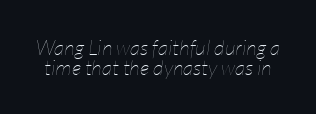
The image shows 21 px text type, italic (leaning right); set tight line spacing (0.95x), normal letter spacing, not underlined.
